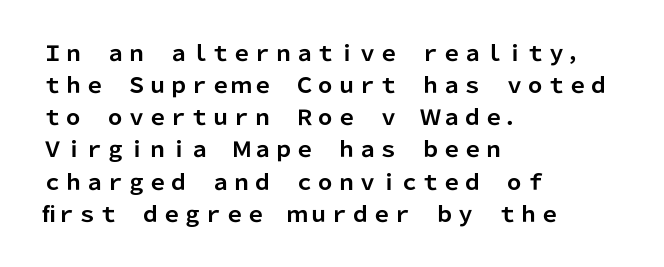
{"italic": "no", "bold": "yes", "underline": "no", "align": "left", "line_spacing": "normal", "line_spacing_ratio": 1.53, "letter_spacing": "normal", "letter_spacing_em": 0.0, "glyph_px": 21}
